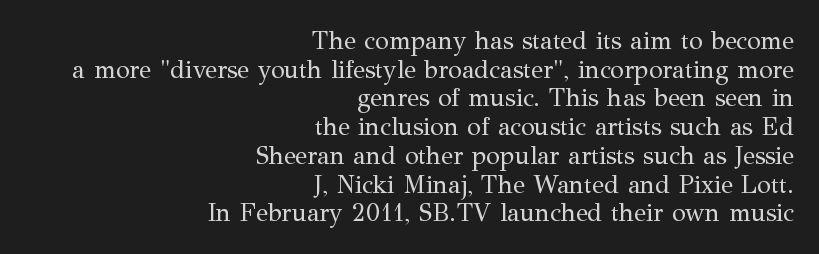
Q: Is the text bold? A: No.
Q: Is the text italic (slanted)? A: No, it is upright.
Q: Is the text underlined? A: No.
Q: How is the paragraph aligned? A: Right-aligned.
Q: Is the spacing between letters normal or unusually wide? A: Normal.
Q: Is the spacing between lines tight, normal or loose? A: Tight.
